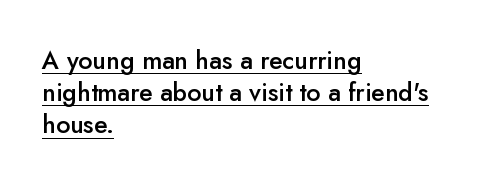
{"italic": "no", "bold": "semi", "underline": "yes", "align": "left", "line_spacing": "normal", "line_spacing_ratio": 1.29, "letter_spacing": "normal", "letter_spacing_em": 0.0, "glyph_px": 25}
